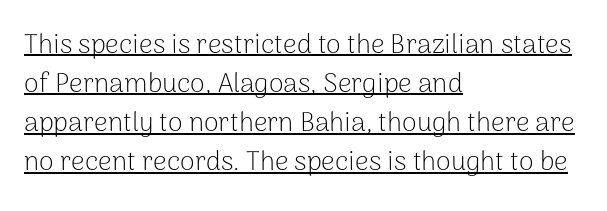
{"italic": "no", "bold": "no", "underline": "yes", "align": "left", "line_spacing": "normal", "line_spacing_ratio": 1.45, "letter_spacing": "normal", "letter_spacing_em": 0.0, "glyph_px": 27}
